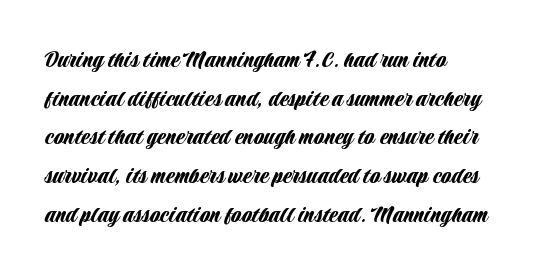
{"underline": "no", "align": "left", "line_spacing": "normal", "line_spacing_ratio": 1.49, "letter_spacing": "normal", "letter_spacing_em": 0.0, "glyph_px": 26}
